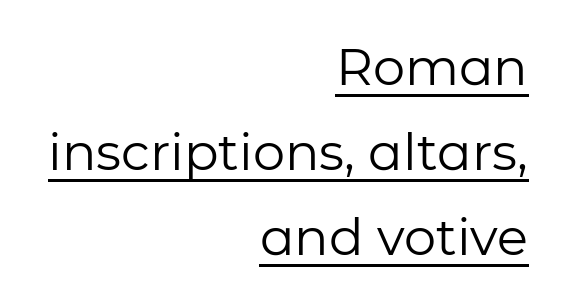
Q: Is the text bold? A: No.
Q: Is the text italic (slanted)? A: No, it is upright.
Q: Is the typeface a serif or a sans-serif typeface? A: Sans-serif.
Q: Is the text underlined? A: Yes.
Q: How is the paragraph aligned? A: Right-aligned.
Q: Is the spacing between letters normal or unusually wide? A: Normal.
Q: Is the spacing between lines tight, normal or loose? A: Normal.
Q: Width (condensed, normal, or wide)? A: Normal.
Q: Stroke contrast? A: Low.
Q: x-height? A: Medium.
Q: Monospaced? A: No.
